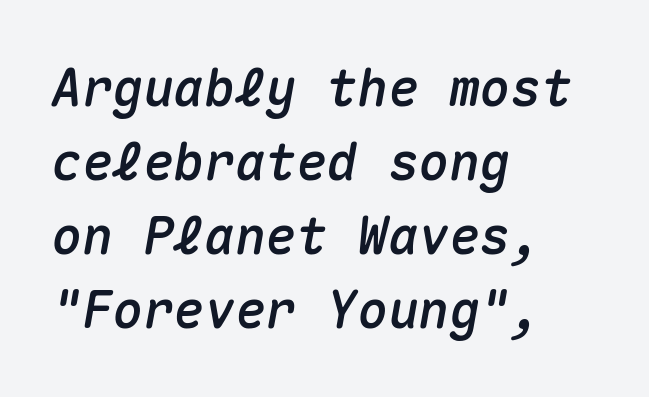
Q: Is the text italic (slanted)? A: Yes, it leans right by about 10 degrees.
Q: Is the text underlined? A: No.
Q: How is the paragraph aligned? A: Left-aligned.
Q: Is the spacing between letters normal or unusually wide? A: Normal.
Q: Is the spacing between lines tight, normal or loose? A: Normal.
Q: Width (condensed, normal, or wide)? A: Normal.
Q: Stroke contrast? A: Medium.
Q: x-height? A: Medium.
Q: Monospaced? A: Yes.
